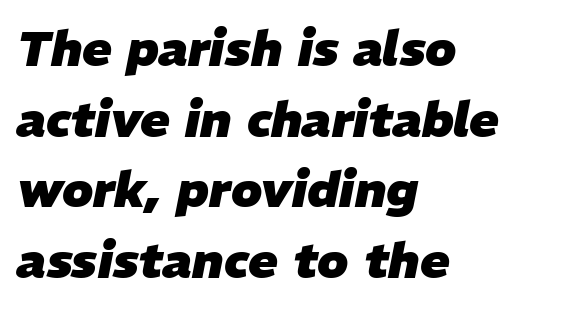
{"italic": "yes", "lean": "right", "slant_degrees": 11, "bold": "yes", "weight": "heavy", "width": "normal", "stroke_contrast": "low", "x_height": "medium", "monospaced": "no", "underline": "no", "align": "left", "line_spacing": "normal", "line_spacing_ratio": 1.44, "letter_spacing": "normal", "letter_spacing_em": 0.0, "glyph_px": 49}
